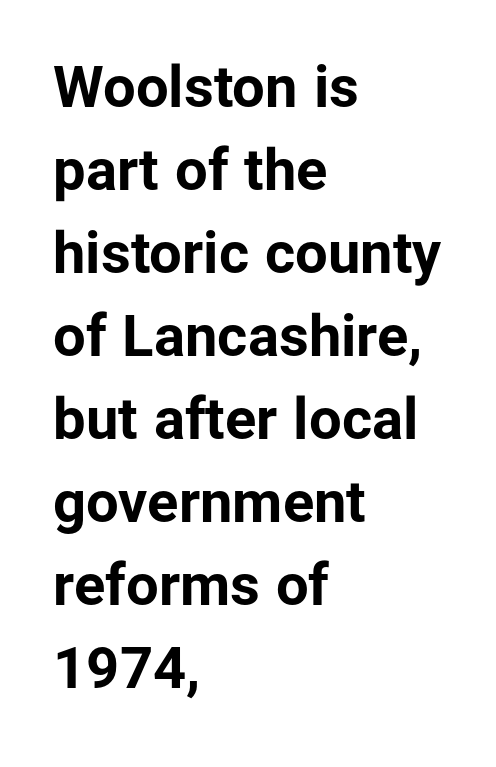
Q: Is the text bold? A: Yes.
Q: Is the text italic (slanted)? A: No, it is upright.
Q: Is the typeface a serif or a sans-serif typeface? A: Sans-serif.
Q: Is the text underlined? A: No.
Q: How is the paragraph aligned? A: Left-aligned.
Q: Is the spacing between letters normal or unusually wide? A: Normal.
Q: Is the spacing between lines tight, normal or loose? A: Normal.
Q: Width (condensed, normal, or wide)? A: Normal.
Q: Stroke contrast? A: Low.
Q: x-height? A: Medium.
Q: Monospaced? A: No.
